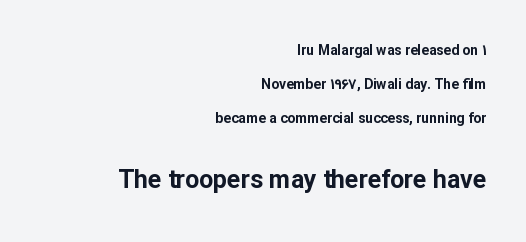
{"italic": "no", "bold": "yes", "underline": "no", "align": "right", "line_spacing": "loose", "line_spacing_ratio": 2.42, "letter_spacing": "normal", "letter_spacing_em": 0.0, "larger_block": "second", "size_ratio": 1.79, "glyph_px": 25}
